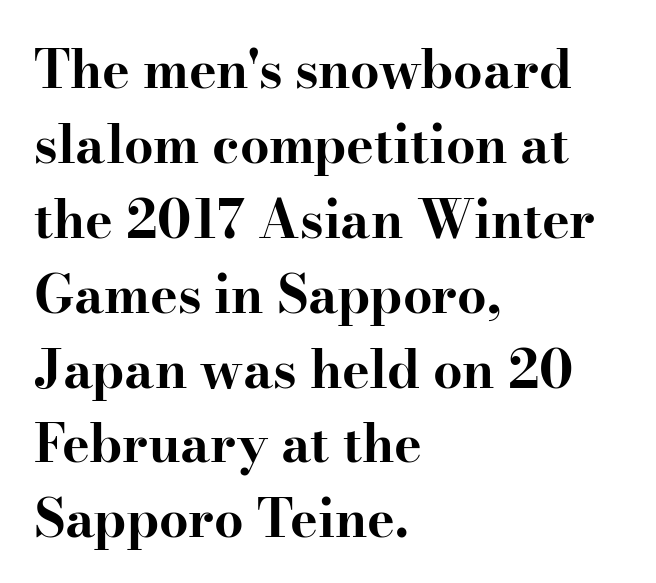
The image shows 52 px bold, wide serif type, upright; set left-aligned, normal line spacing (1.44x), normal letter spacing, not underlined; high stroke contrast and a small x-height.
